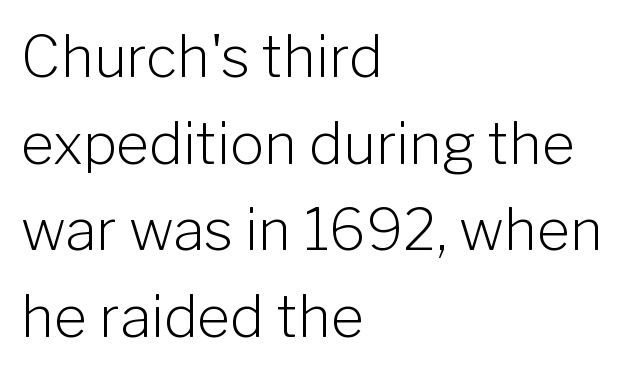
The image shows 57 px light sans-serif type, upright; set left-aligned, normal line spacing (1.52x), normal letter spacing, not underlined; low stroke contrast and a medium x-height.
